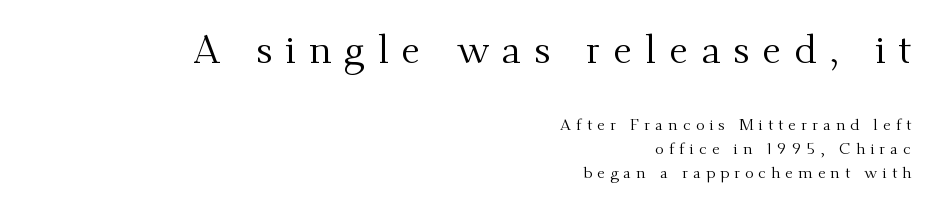
Q: Is the text bold? A: No.
Q: Is the text italic (slanted)? A: No, it is upright.
Q: Is the typeface a serif or a sans-serif typeface? A: Serif.
Q: Is the text underlined? A: No.
Q: How is the paragraph aligned? A: Right-aligned.
Q: Is the spacing between letters normal or unusually wide? A: Unusually wide.
Q: Is the spacing between lines tight, normal or loose? A: Normal.
Q: Which block of text is set in a larger size, the first (top) or the second (bottom)? A: The first (top) one.
Q: Width (condensed, normal, or wide)? A: Normal.
Q: Stroke contrast? A: Medium.
Q: x-height? A: Small.
Q: Monospaced? A: No.
